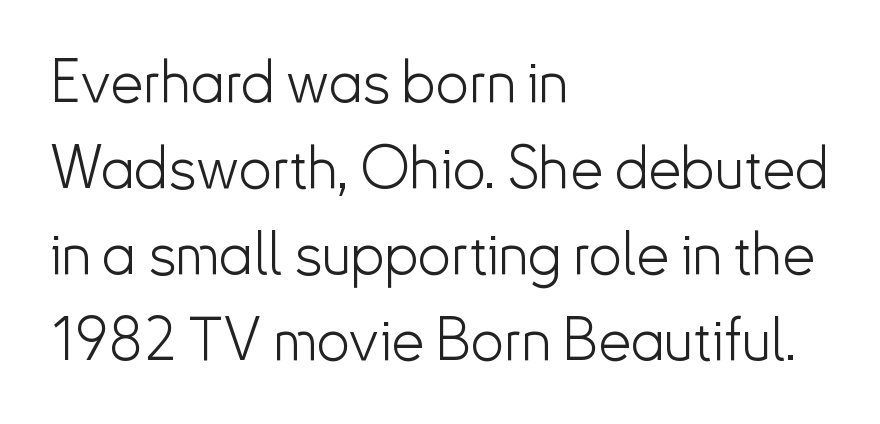
Q: Is the text bold? A: No.
Q: Is the text italic (slanted)? A: No, it is upright.
Q: Is the typeface a serif or a sans-serif typeface? A: Sans-serif.
Q: Is the text underlined? A: No.
Q: How is the paragraph aligned? A: Left-aligned.
Q: Is the spacing between letters normal or unusually wide? A: Normal.
Q: Is the spacing between lines tight, normal or loose? A: Normal.
Q: Width (condensed, normal, or wide)? A: Normal.
Q: Stroke contrast? A: Low.
Q: x-height? A: Small.
Q: Monospaced? A: No.
